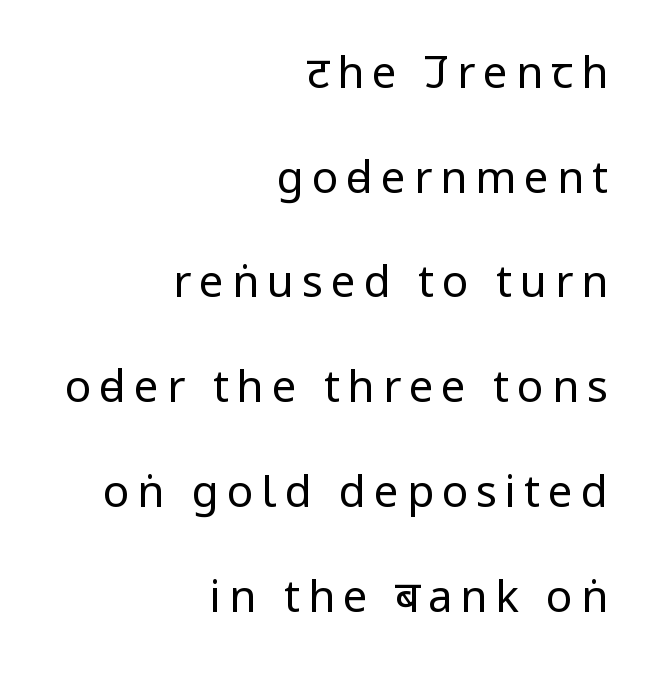
The image shows 44 px regular-weight, condensed sans-serif type, upright; set right-aligned, loose line spacing (2.38x), not underlined; low stroke contrast and a large x-height.
